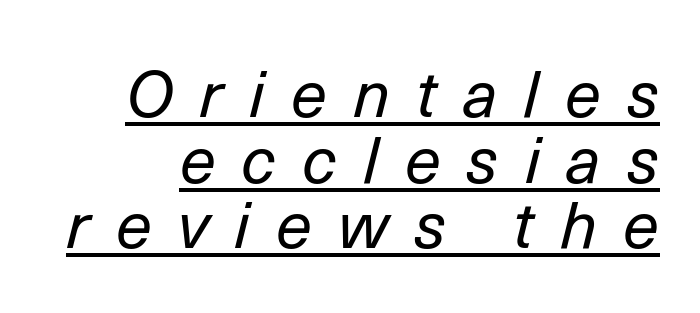
The image shows 65 px regular-weight type, italic (leaning right); set tight line spacing (1.01x), unusually wide letter spacing (+0.4 em), underlined; low stroke contrast and a medium x-height.
